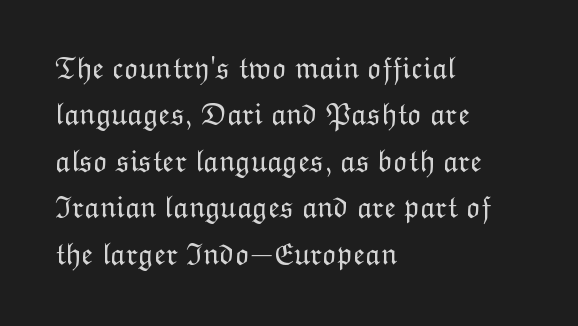
The foot of each line stays bare and open. The font sits on the lighter half of the weight spectrum, regular included. Note the varied advance widths — an 'i' is clearly narrower than an 'm'. The rendering anchors every line to the left-hand side. Nobody touched the tracking dial on this one. Posture: vertical.
